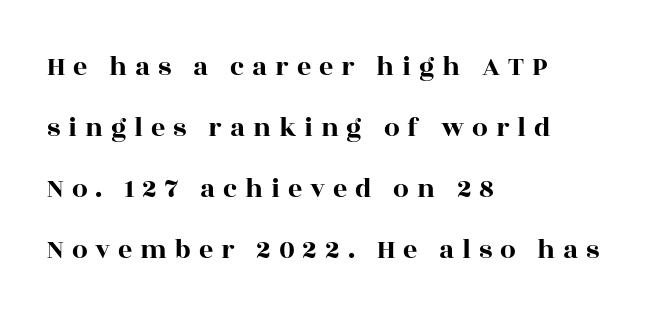
{"serif": "yes", "italic": "no", "width": "wide", "x_height": "large", "monospaced": "no", "underline": "no", "align": "left", "line_spacing": "loose", "line_spacing_ratio": 2.18, "letter_spacing": "wide", "letter_spacing_em": 0.28, "glyph_px": 28}
